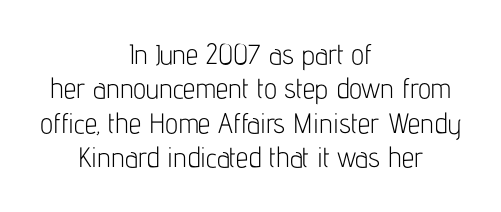
The image shows 28 px light, condensed sans-serif type, upright; set centered, line spacing 1.23x, normal letter spacing, not underlined; low stroke contrast and a medium x-height.
